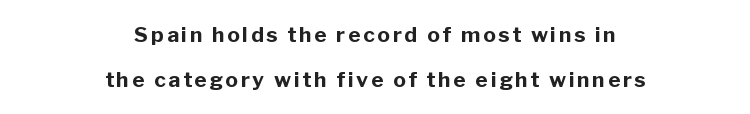
Both edges are ragged and mirror each other, which tells us the setting is centered. Letters rest on an invisible, unmarked baseline. Does the weight exceed regular? Yes, all the way to bold. Loosely led — the rows are spread out. A typesetter would mark this as roman, not italic.
